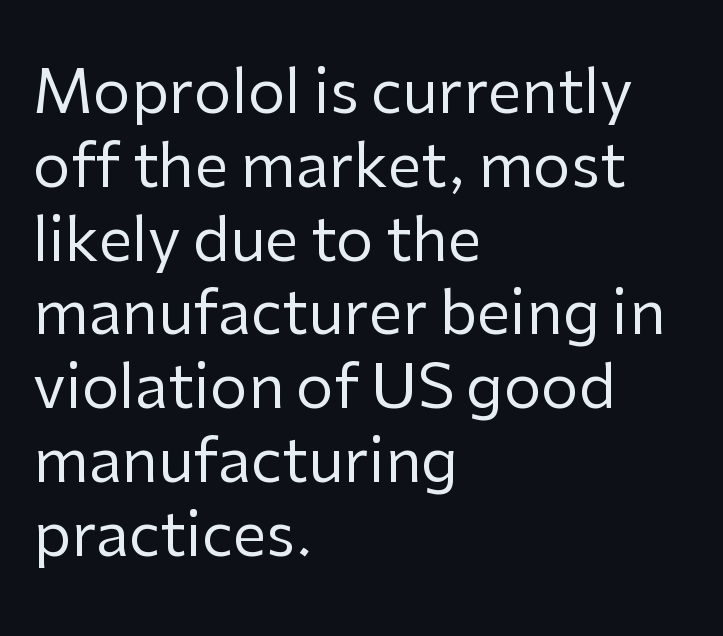
The image shows 60 px regular-weight sans-serif type, upright; set left-aligned, line spacing 1.23x, normal letter spacing, not underlined; low stroke contrast and a medium x-height.
